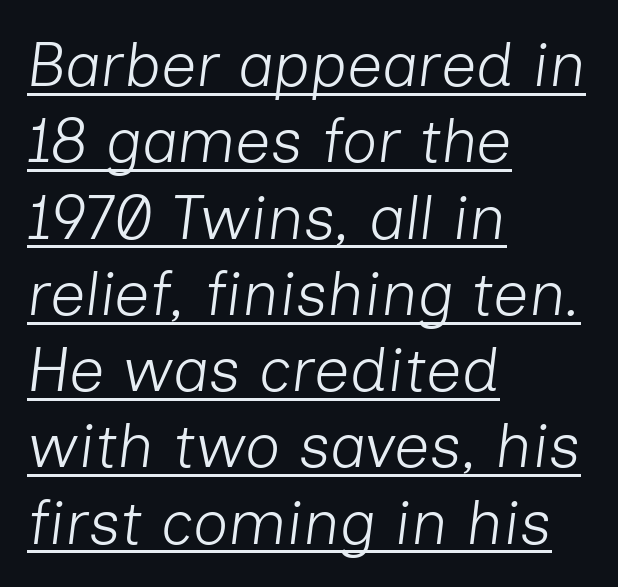
The image shows 62 px light type, italic (leaning right); set left-aligned, line spacing 1.23x, normal letter spacing, underlined; low stroke contrast and a medium x-height.
